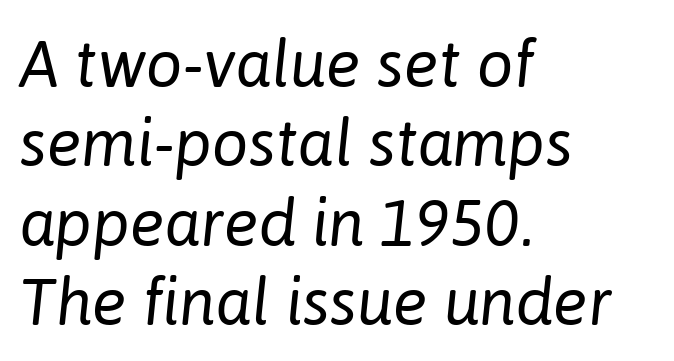
The image shows 65 px regular-weight type, italic (leaning right); set left-aligned, line spacing 1.22x, normal letter spacing, not underlined; low stroke contrast and a medium x-height.
